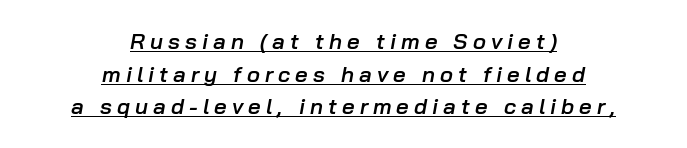
The rag falls on both sides of this text block equally. The passage shown leans; its letterforms are oblique. Looks like someone drew a line under every word here. Compared with typical body copy, the letter spacing here is much looser. What's the leading like? Ordinary, nothing unusual.
